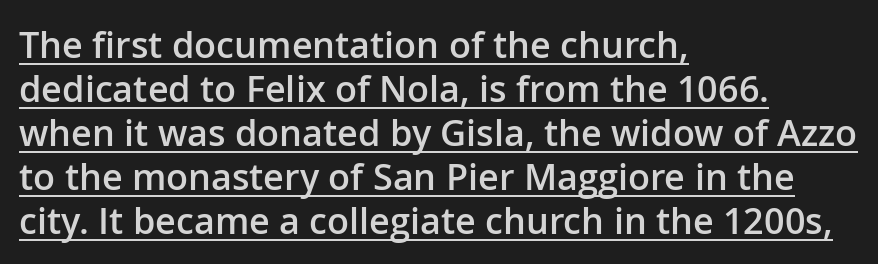
Q: Is the text bold? A: Semi-bold.
Q: Is the text italic (slanted)? A: No, it is upright.
Q: Is the typeface a serif or a sans-serif typeface? A: Sans-serif.
Q: Is the text underlined? A: Yes.
Q: How is the paragraph aligned? A: Left-aligned.
Q: Is the spacing between letters normal or unusually wide? A: Normal.
Q: Width (condensed, normal, or wide)? A: Normal.
Q: Stroke contrast? A: Low.
Q: x-height? A: Medium.
Q: Monospaced? A: No.
